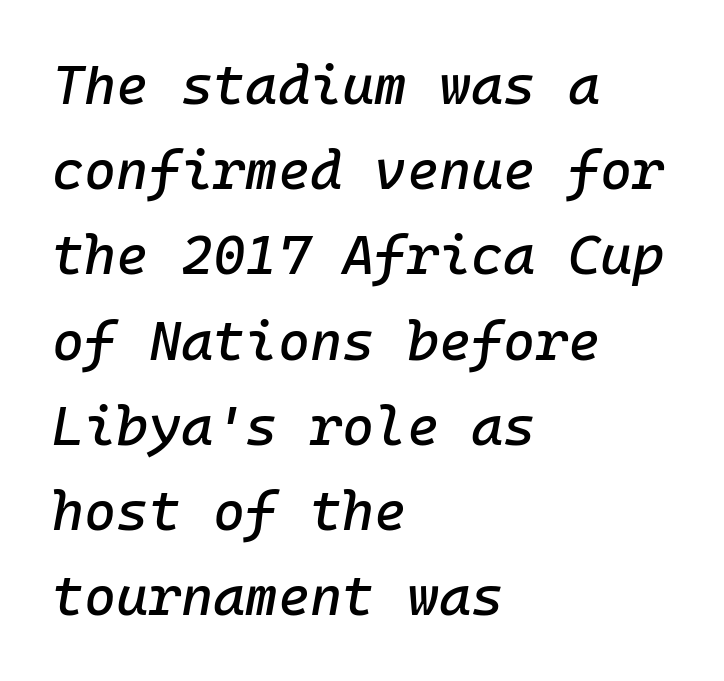
The image shows 55 px text type, italic (leaning right); set left-aligned, normal line spacing (1.55x), normal letter spacing, not underlined; low stroke contrast and a medium x-height.
